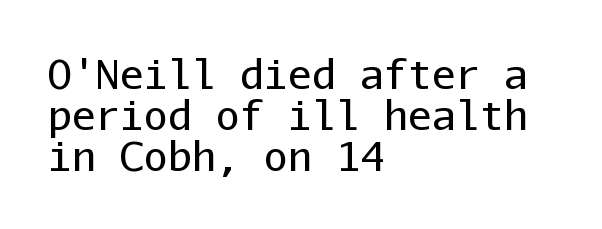
Serifs: no, the terminals of the letterforms are clean. Left-aligned paragraph, ragged on the right. Has an underline been added? It has not. The leading is snug, giving the passage a crowded texture. Look at the tracking — it's just the regular setting, nothing added. This reads as an unemphasized weight, regular at the heaviest.
